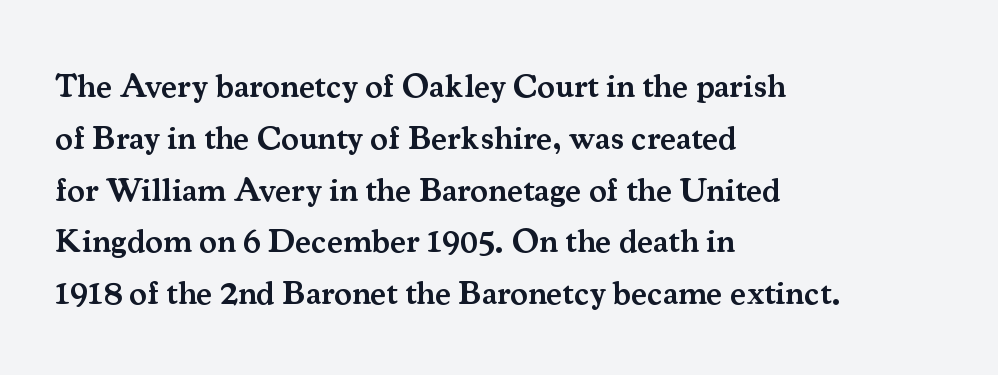
Q: Is the text bold? A: Semi-bold.
Q: Is the text italic (slanted)? A: No, it is upright.
Q: Is the typeface a serif or a sans-serif typeface? A: Serif.
Q: Is the text underlined? A: No.
Q: How is the paragraph aligned? A: Left-aligned.
Q: Is the spacing between letters normal or unusually wide? A: Normal.
Q: Is the spacing between lines tight, normal or loose? A: Normal.
Q: Width (condensed, normal, or wide)? A: Normal.
Q: Stroke contrast? A: Medium.
Q: x-height? A: Small.
Q: Monospaced? A: No.
